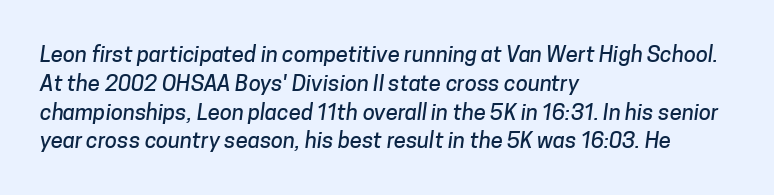
Q: Is the text underlined? A: No.
Q: How is the paragraph aligned? A: Left-aligned.
Q: Is the spacing between letters normal or unusually wide? A: Normal.
Q: Is the spacing between lines tight, normal or loose? A: Normal.
